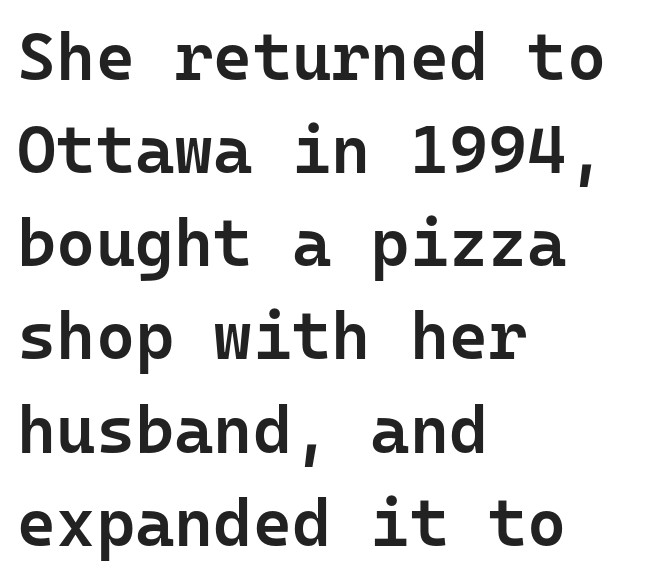
Q: Is the text bold? A: Semi-bold.
Q: Is the text italic (slanted)? A: No, it is upright.
Q: Is the typeface a serif or a sans-serif typeface? A: Sans-serif.
Q: Is the text underlined? A: No.
Q: How is the paragraph aligned? A: Left-aligned.
Q: Is the spacing between letters normal or unusually wide? A: Normal.
Q: Is the spacing between lines tight, normal or loose? A: Normal.
Q: Width (condensed, normal, or wide)? A: Normal.
Q: Stroke contrast? A: Low.
Q: x-height? A: Medium.
Q: Monospaced? A: Yes.
